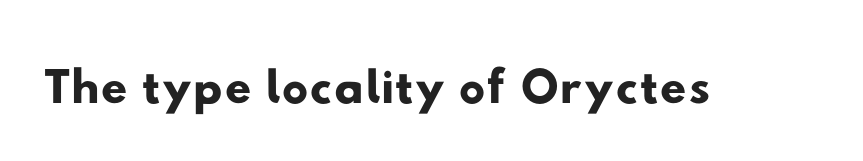
{"serif": "no", "width": "wide", "stroke_contrast": "low", "x_height": "small", "monospaced": "no", "underline": "no", "letter_spacing": "normal", "letter_spacing_em": 0.0, "glyph_px": 74}
